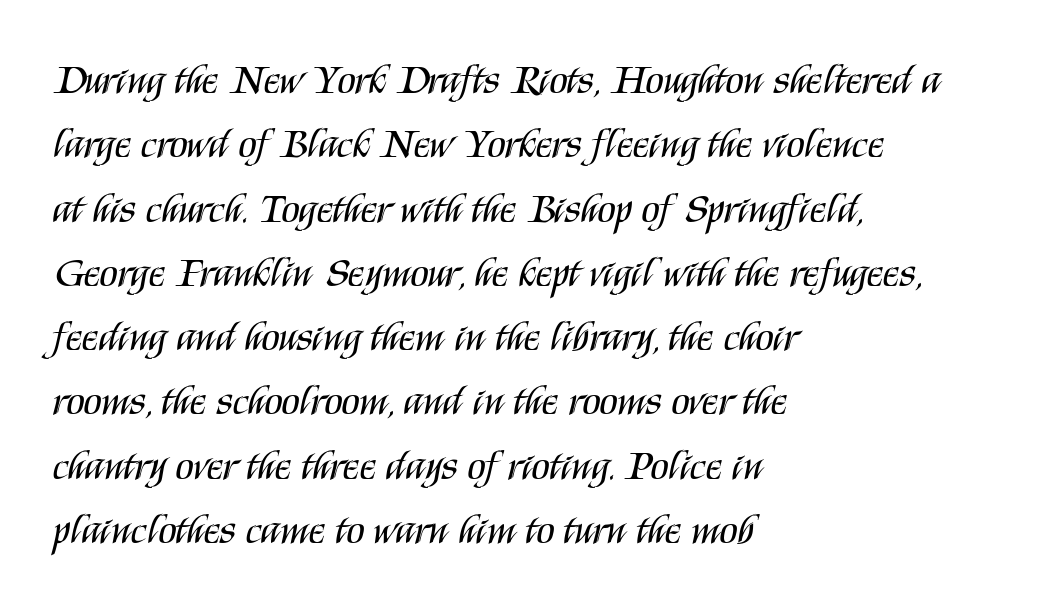
Q: Is the text bold? A: No.
Q: Is the text italic (slanted)? A: Yes.
Q: Is the typeface a serif or a sans-serif typeface? A: Sans-serif.
Q: Is the text underlined? A: No.
Q: How is the paragraph aligned? A: Left-aligned.
Q: Is the spacing between letters normal or unusually wide? A: Normal.
Q: Is the spacing between lines tight, normal or loose? A: Normal.
Q: Width (condensed, normal, or wide)? A: Condensed.
Q: Stroke contrast? A: Medium.
Q: x-height? A: Large.
Q: Monospaced? A: No.
